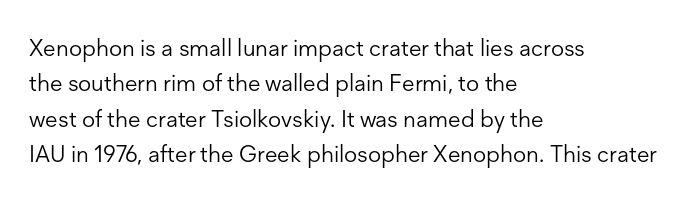
{"italic": "no", "bold": "no", "underline": "no", "align": "left", "line_spacing": "normal", "line_spacing_ratio": 1.54, "letter_spacing": "normal", "letter_spacing_em": 0.0, "glyph_px": 23}
